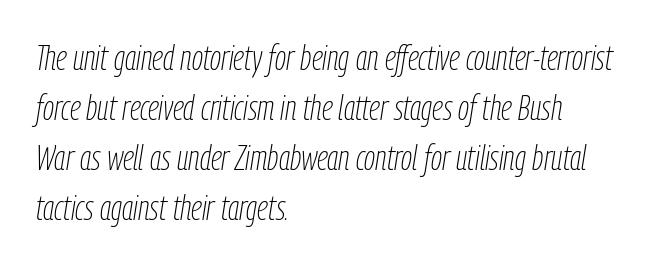
Lines of text with bare space underneath. The lines in this sample share a left origin and differ only in where they stop. Honestly, the letter spacing is just normal — you wouldn't notice it. The font's italic variant was chosen for this text.
